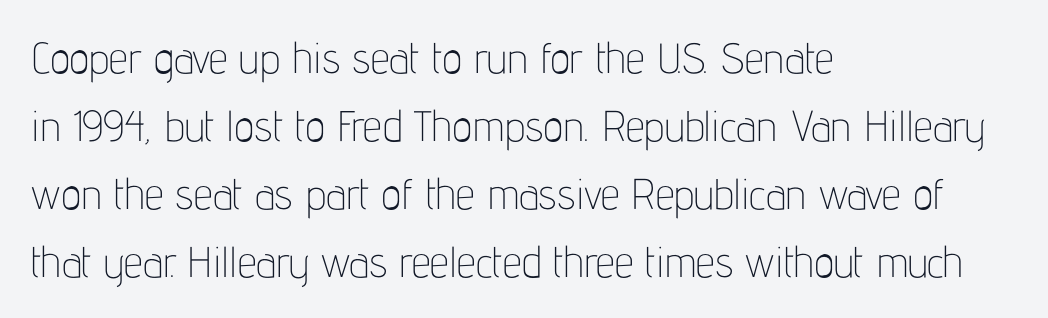
The image shows 43 px thin, condensed sans-serif type, upright; set left-aligned, normal line spacing (1.58x), normal letter spacing, not underlined; low stroke contrast and a medium x-height.
